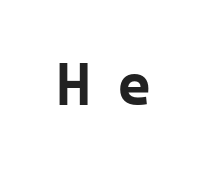
{"serif": "no", "italic": "no", "bold": "yes", "weight": "bold", "width": "normal", "stroke_contrast": "low", "x_height": "medium", "monospaced": "yes", "underline": "no", "letter_spacing": "wide", "letter_spacing_em": 0.44, "glyph_px": 60}
